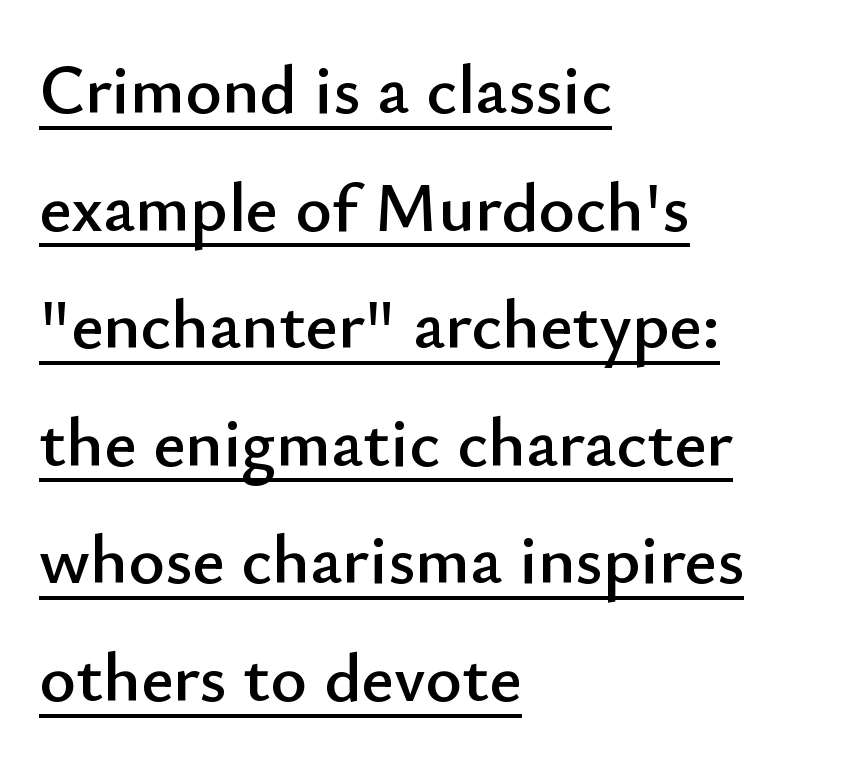
This sample has the flowing, uneven cadence of proportional lettering. The line texture is even and compact thanks to regular tracking. The lines are quadded left. Classification — sans serif. Underlining? Definitely there. This is the regular roman posture of the typeface.
